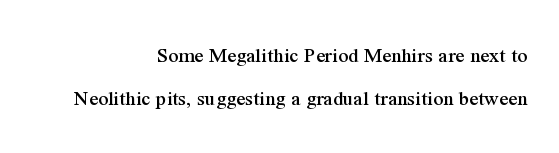
Q: Is the text italic (slanted)? A: No, it is upright.
Q: Is the text underlined? A: No.
Q: How is the paragraph aligned? A: Right-aligned.
Q: Is the spacing between letters normal or unusually wide? A: Normal.
Q: Is the spacing between lines tight, normal or loose? A: Loose.
